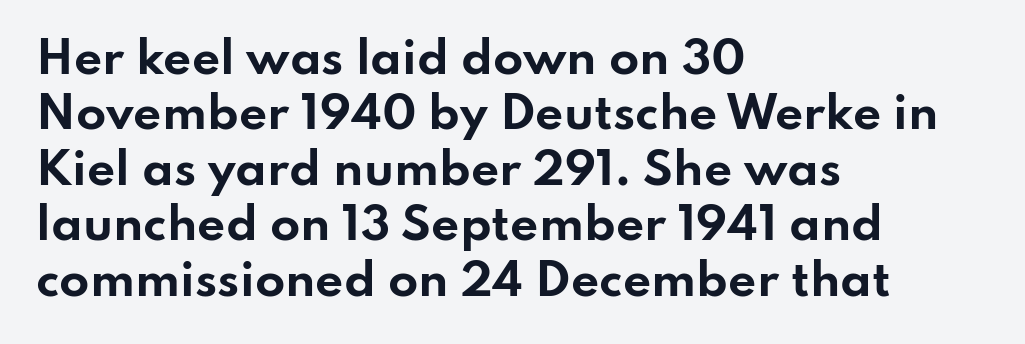
This rendering employs a face without finishing strokes, i.e., a sans-serif. The glyphs are unaccompanied by any horizontal stroke below them. A typesetter would call this proportional, since set widths differ per character. The letters are bold, with thick, heavy strokes. The typesetter chose a ragged-right arrangement here.
